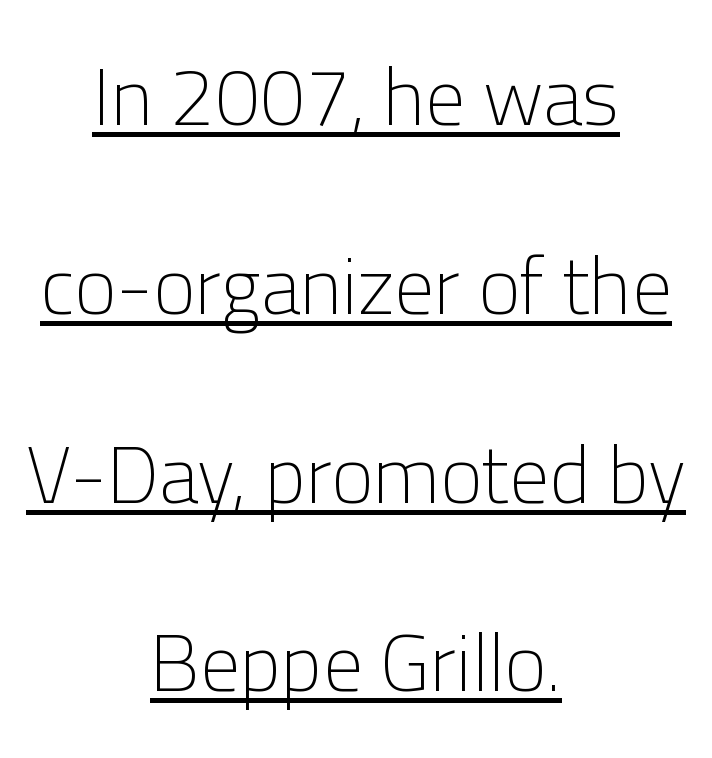
The image shows 80 px light sans-serif type, upright; set centered, loose line spacing (2.36x), normal letter spacing, underlined; low stroke contrast and a medium x-height.
